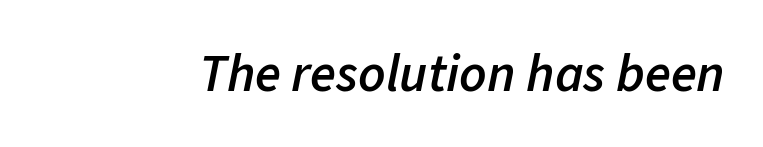
{"italic": "yes", "lean": "right", "slant_degrees": 11, "bold": "semi", "weight": "semibold", "width": "normal", "stroke_contrast": "low", "x_height": "medium", "monospaced": "no", "underline": "no", "letter_spacing": "normal", "letter_spacing_em": 0.0, "glyph_px": 53}
